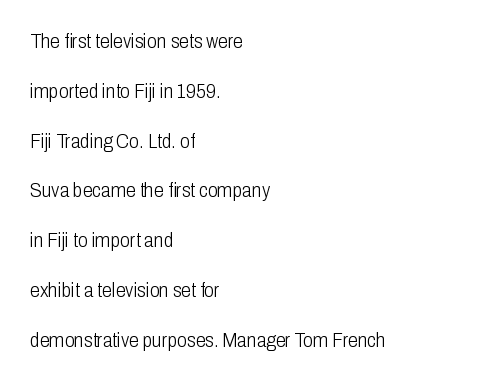
The image shows 20 px text type, upright; set left-aligned, loose line spacing (2.49x), normal letter spacing, not underlined.
